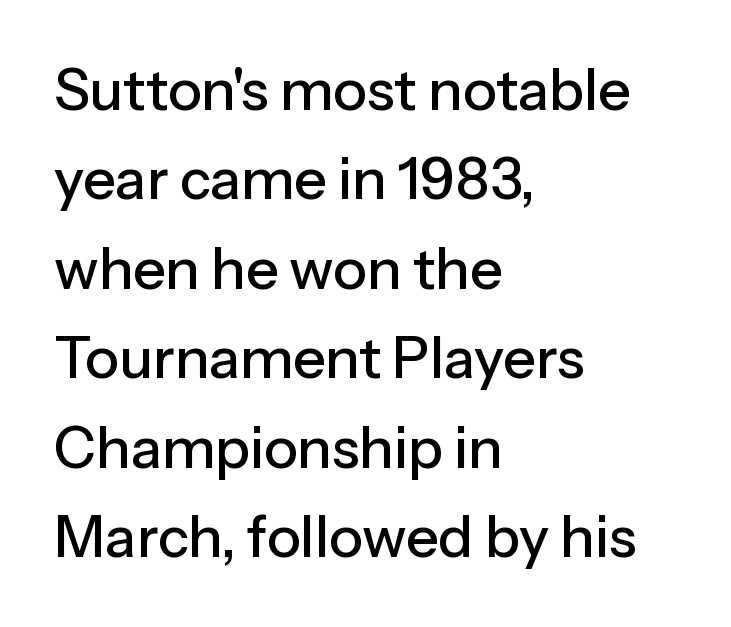
Anything drawn beneath the words? Only blank space. These lines are rendered in a variable-pitch font. You can tell from the bare stems that sans-serif type was used. If you drew a line through each stem, it would be perfectly vertical.
